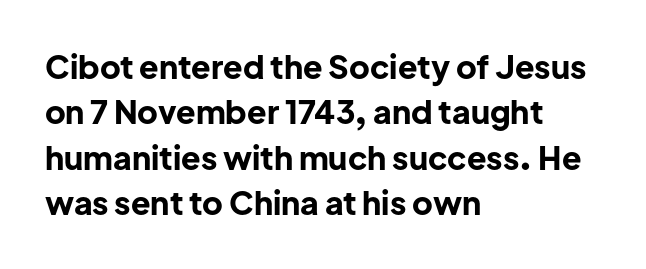
Q: Is the text bold? A: Yes.
Q: Is the text italic (slanted)? A: No, it is upright.
Q: Is the typeface a serif or a sans-serif typeface? A: Sans-serif.
Q: Is the text underlined? A: No.
Q: How is the paragraph aligned? A: Left-aligned.
Q: Is the spacing between letters normal or unusually wide? A: Normal.
Q: Is the spacing between lines tight, normal or loose? A: Normal.
Q: Width (condensed, normal, or wide)? A: Normal.
Q: Stroke contrast? A: Low.
Q: x-height? A: Medium.
Q: Monospaced? A: No.
